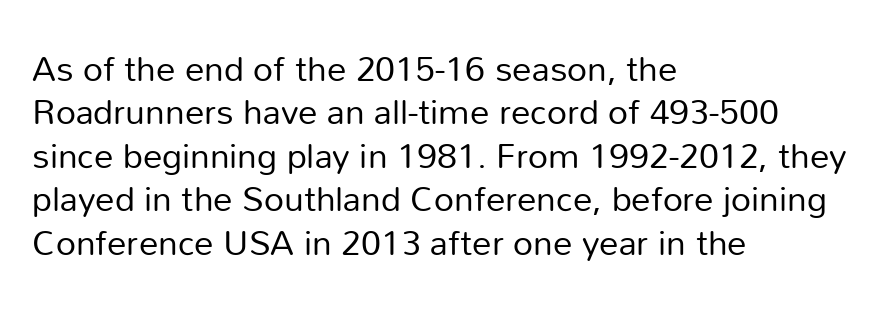
The image shows 35 px regular-weight sans-serif type, upright; set left-aligned, line spacing 1.24x, normal letter spacing, not underlined; low stroke contrast and a medium x-height.
